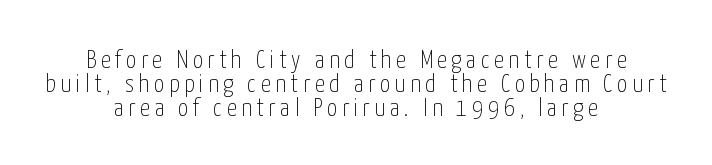
Tightly led — the rows are bunched. Does the copy run flush right? No — it is centered line by line. This sample uses an upright cut, with every glyph sitting square on the baseline. The strip under each line holds only bare page.
